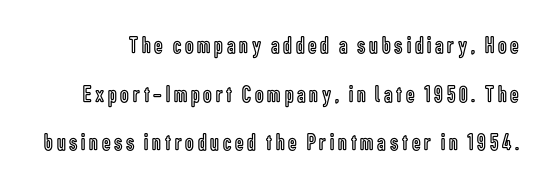
A typesetter would mark this as roman, not italic. The passage shown is not underscored anywhere. Reading down the column, the eye jumps a long way to each next line.
